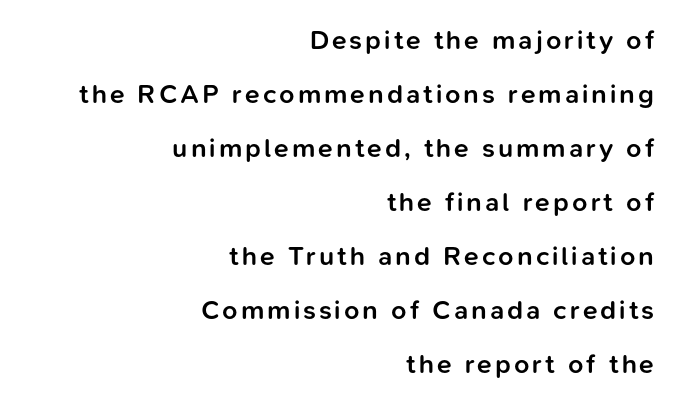
Weight check: semibold — heavier than regular, not quite bold. The paragraph has a hard right edge and a soft left edge. The type sits square on the baseline with zero lean. Does the leading feel generous? Absolutely, it's lavish. Has an underline been added? It has not.
